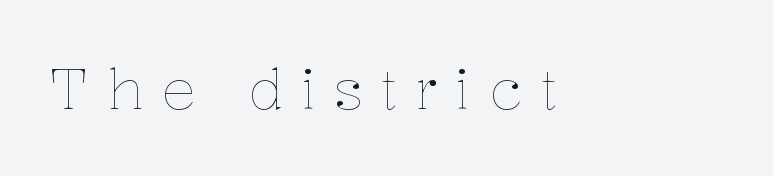
On a weight scale, this lands at 450 or below. There is plenty of visible air inserted between adjacent glyphs. The rendering uses natural spacing where letterforms have individual widths. Designer's note — italics off, roman on. This rendering features lettering with no underline.
